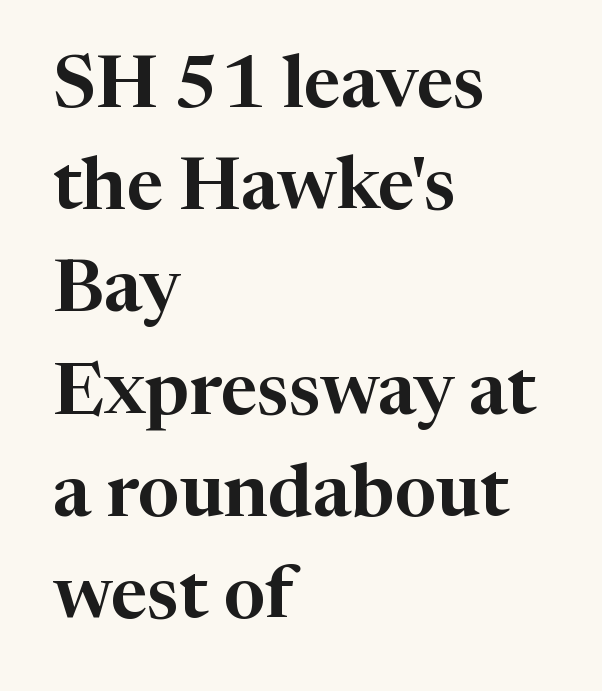
{"serif": "yes", "italic": "no", "width": "normal", "stroke_contrast": "high", "x_height": "medium", "monospaced": "no", "underline": "no", "align": "left", "line_spacing": "normal", "line_spacing_ratio": 1.4, "letter_spacing": "normal", "letter_spacing_em": 0.0, "glyph_px": 73}
